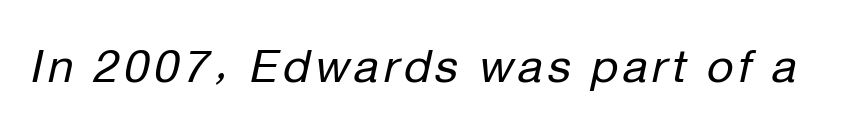
The image shows 46 px regular-weight type, italic (leaning right); set not underlined; low stroke contrast and a medium x-height.
